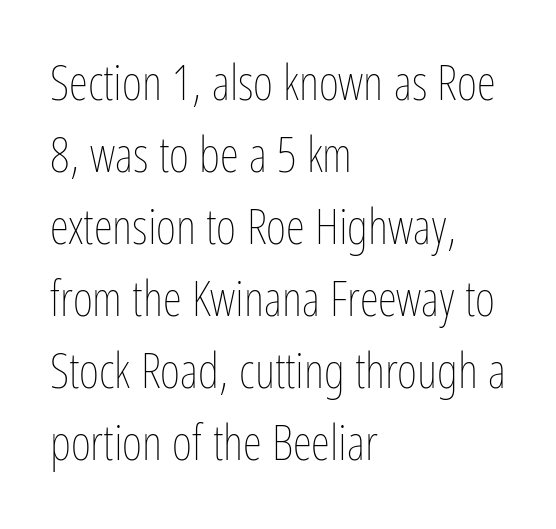
The image shows 49 px thin, condensed type, upright; set left-aligned, normal line spacing (1.47x), normal letter spacing, not underlined; low stroke contrast and a medium x-height.
